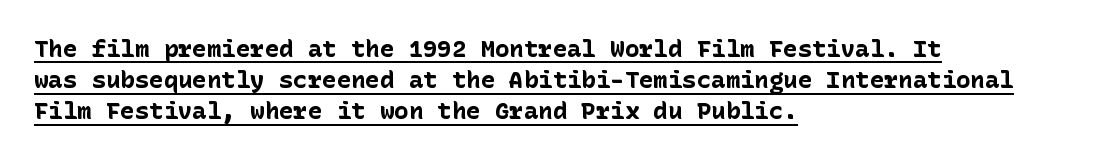
Q: Is the text bold? A: Yes.
Q: Is the text italic (slanted)? A: No, it is upright.
Q: Is the text underlined? A: Yes.
Q: How is the paragraph aligned? A: Left-aligned.
Q: Is the spacing between letters normal or unusually wide? A: Normal.
Q: Is the spacing between lines tight, normal or loose? A: Normal.
